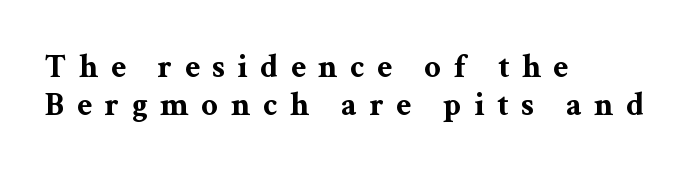
{"serif": "yes", "italic": "no", "bold": "yes", "weight": "bold", "width": "wide", "stroke_contrast": "medium", "x_height": "medium", "monospaced": "no", "underline": "no", "align": "left", "line_spacing": "tight", "line_spacing_ratio": 1.15, "letter_spacing": "wide", "letter_spacing_em": 0.38, "glyph_px": 33}
